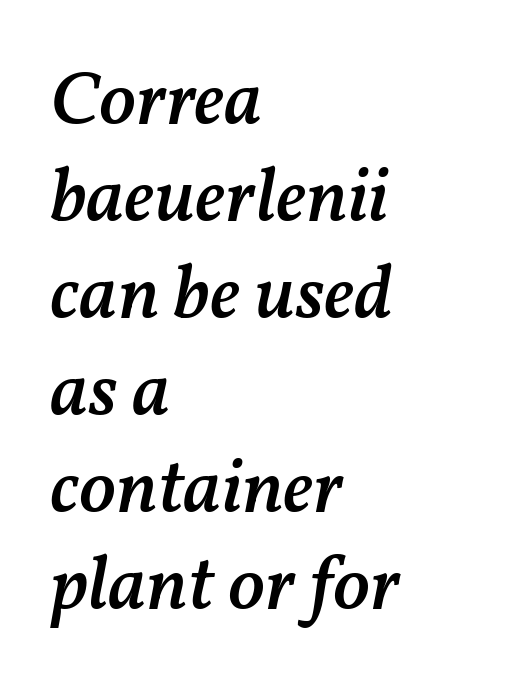
Q: Is the text bold? A: Semi-bold.
Q: Is the text italic (slanted)? A: Yes, it leans right by about 11 degrees.
Q: Is the text underlined? A: No.
Q: How is the paragraph aligned? A: Left-aligned.
Q: Is the spacing between letters normal or unusually wide? A: Normal.
Q: Is the spacing between lines tight, normal or loose? A: Normal.
Q: Width (condensed, normal, or wide)? A: Normal.
Q: Stroke contrast? A: Medium.
Q: x-height? A: Medium.
Q: Monospaced? A: No.
